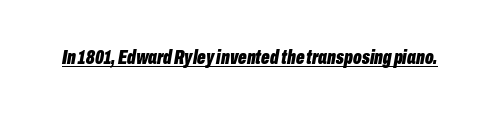
Looking at the ascenders, they clearly lean. The passage shown has conventional tracking throughout. On the weight axis this lands at bold, roughly 700. The words here are underlined.
